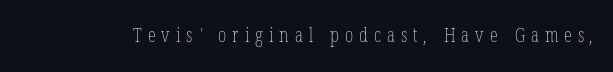
{"bold": "no", "underline": "no", "letter_spacing": "wide", "letter_spacing_em": 0.3, "glyph_px": 20}
